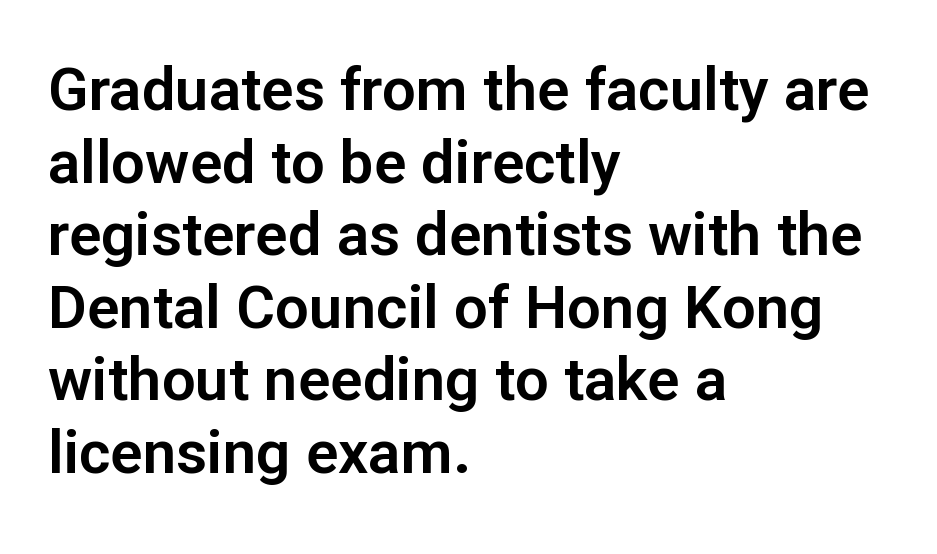
The foot of each line stays bare and open. Do the characters align in a grid? No, the font is proportional. The font's upright variant was chosen for this text. There is no visible air inserted between adjacent glyphs. The paragraph has a hard left edge and a soft right edge.
